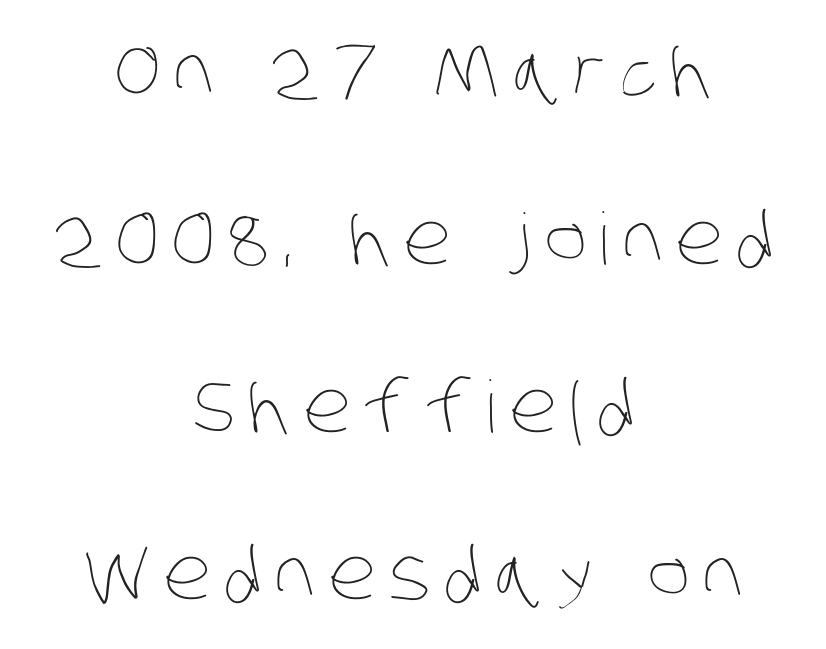
The image shows 72 px thin, condensed type; set centered, loose line spacing (2.33x), not underlined; low stroke contrast and a large x-height.
